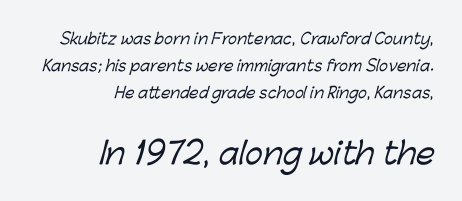
Unlike a traditional serif, this face leaves its strokes unadorned. Think of a printed novel: that variable character pitch is what you see here. You could call the tracking neutral — neither tight nor loose. Visually, the bottom section dominates because its glyphs are scaled up.
